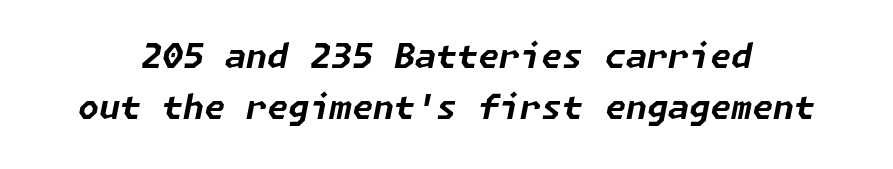
The image shows 34 px bold type, italic (leaning right); set normal line spacing (1.51x), normal letter spacing, not underlined; low stroke contrast and a medium x-height.
